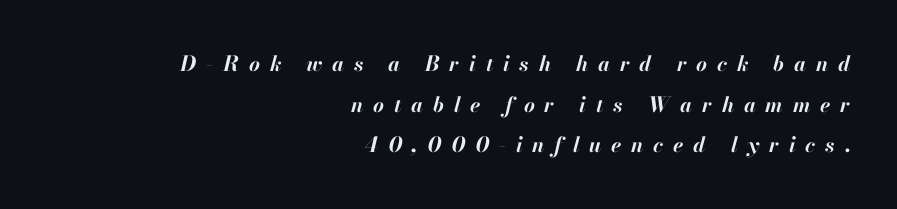
{"italic": "yes", "lean": "right", "slant_degrees": 13, "bold": "yes", "underline": "no", "align": "right", "line_spacing": "loose", "line_spacing_ratio": 1.94, "letter_spacing": "wide", "letter_spacing_em": 0.47, "glyph_px": 21}
